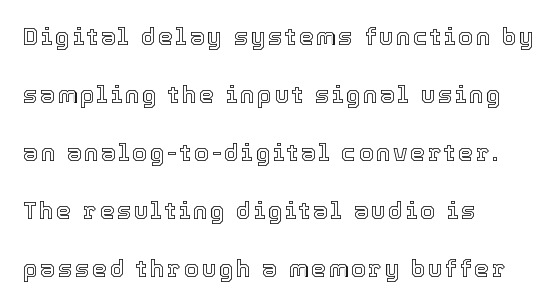
Reading down the block, your eye returns to a fixed left position each line. Words float on clear page, feet unadorned. This block would shrink considerably if given ordinary leading; it's expanded now. The type sits square on the baseline with zero lean.
